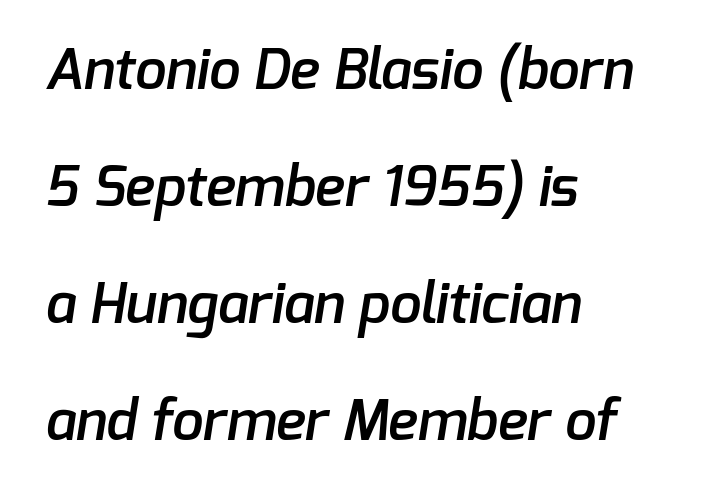
The image shows 56 px semibold sans-serif type; set left-aligned, loose line spacing (2.09x), normal letter spacing, not underlined; low stroke contrast and a medium x-height.
